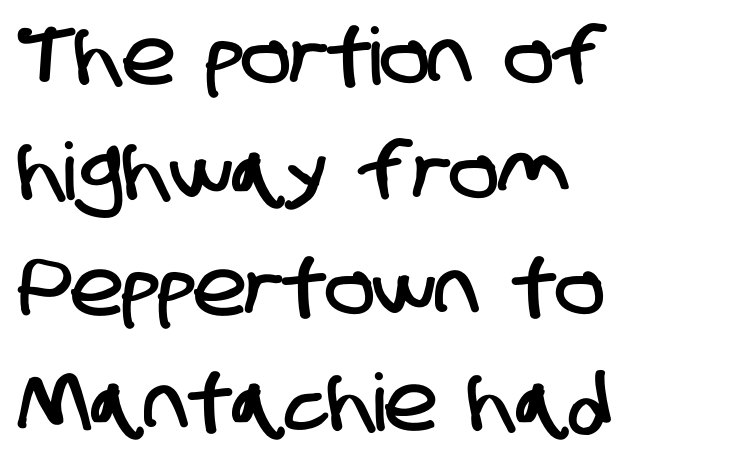
The image shows 79 px condensed sans-serif type; set left-aligned, normal line spacing (1.46x), normal letter spacing, not underlined; low stroke contrast and a large x-height.
